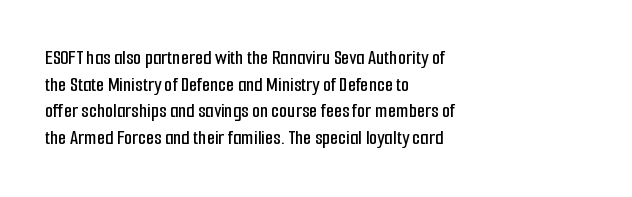
Successive baselines arrive at the customary interval. The space directly below the letters is spotless. The face used here is rendered with its standard letterfit. The rendering anchors every line to the left-hand side.
